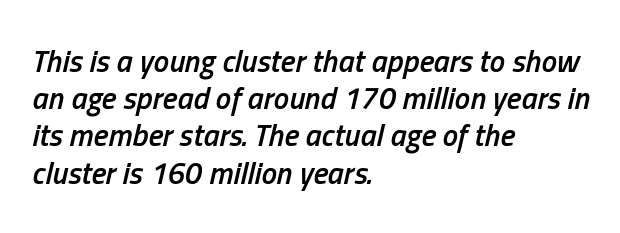
Words float on clear page, feet unadorned. A somewhat darkened texture: the type is semibold rather than bold. Slant detected: the letters are inclined. Nothing unusual about the tracking: characters are spaced as the font intends.
